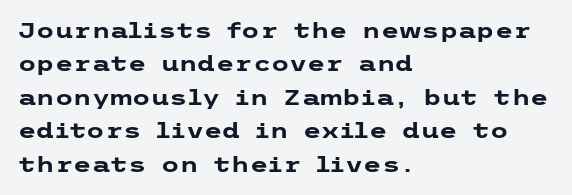
{"italic": "no", "bold": "yes", "underline": "no", "align": "left", "line_spacing": "normal", "line_spacing_ratio": 1.59, "letter_spacing": "normal", "letter_spacing_em": 0.0, "glyph_px": 21}
